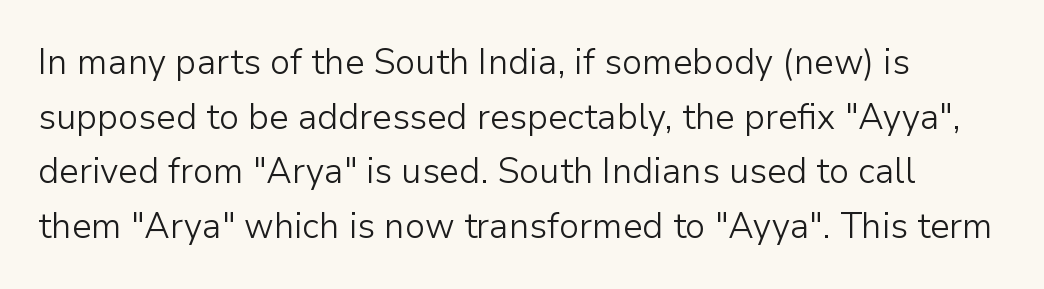
Q: Is the text bold? A: No.
Q: Is the text italic (slanted)? A: No, it is upright.
Q: Is the typeface a serif or a sans-serif typeface? A: Sans-serif.
Q: Is the text underlined? A: No.
Q: Is the spacing between letters normal or unusually wide? A: Normal.
Q: Is the spacing between lines tight, normal or loose? A: Normal.
Q: Width (condensed, normal, or wide)? A: Normal.
Q: Stroke contrast? A: Low.
Q: x-height? A: Medium.
Q: Monospaced? A: No.
